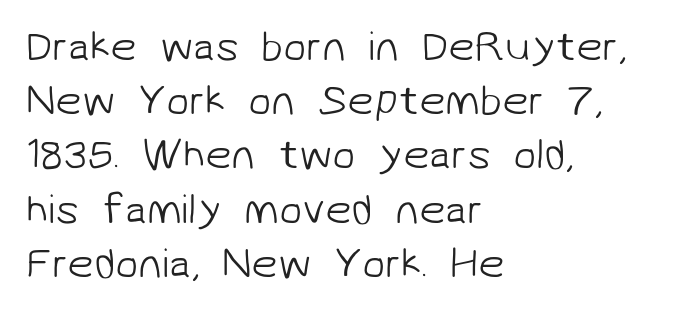
The image shows 42 px light sans-serif type; set left-aligned, normal line spacing (1.29x), normal letter spacing, not underlined; low stroke contrast and a medium x-height.
